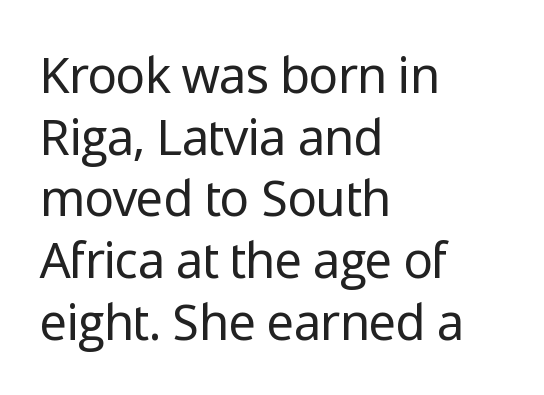
All the whitespace from short lines collects on the right. These glyphs show unthickened strokes, regular width or finer. Looks like regular typesetting: each glyph gets only the width it needs. Underline: absent. The gaps between neighbouring characters are ordinary and unremarkable.
